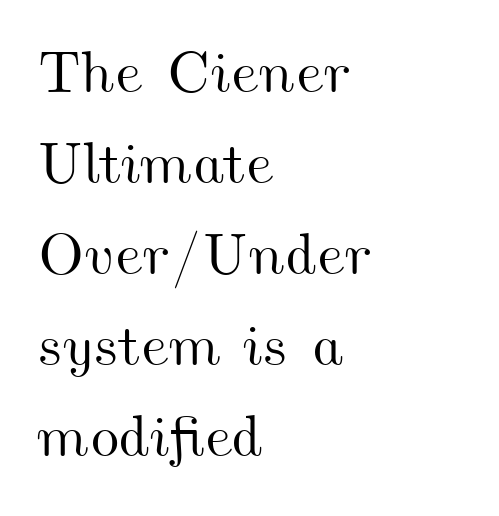
Q: Is the text underlined? A: No.
Q: How is the paragraph aligned? A: Left-aligned.
Q: Is the spacing between letters normal or unusually wide? A: Normal.
Q: Is the spacing between lines tight, normal or loose? A: Normal.
Q: Width (condensed, normal, or wide)? A: Wide.
Q: Stroke contrast? A: Medium.
Q: x-height? A: Small.
Q: Monospaced? A: No.
